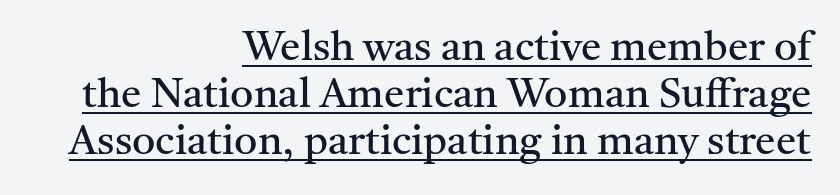
The image shows 41 px regular-weight serif type, upright; set right-aligned, tight line spacing (1.15x), normal letter spacing, underlined; medium stroke contrast and a medium x-height.
